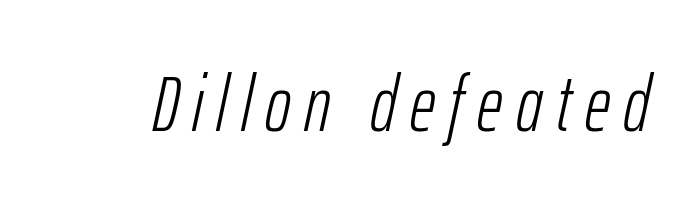
The words here are not underlined. Varying glyph widths throughout — classic text-font behaviour. The font's italic variant was chosen for this text. Stem width sits at or under what a default text font uses.
